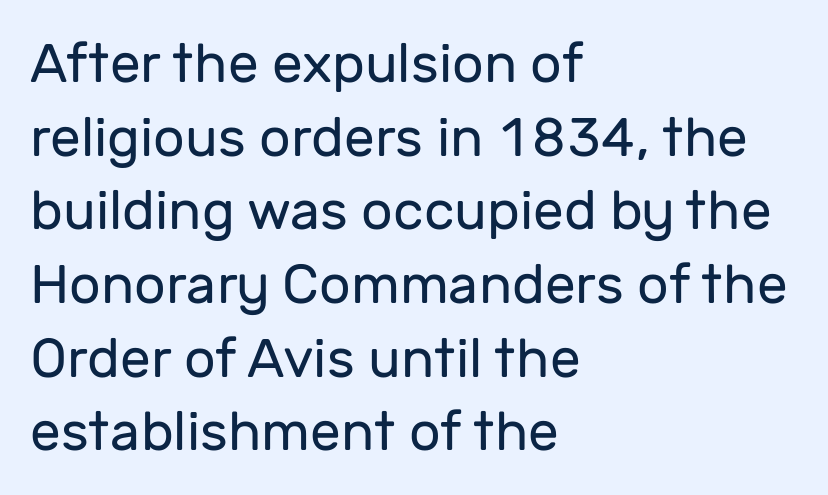
Q: Is the text bold? A: No.
Q: Is the text italic (slanted)? A: No, it is upright.
Q: Is the typeface a serif or a sans-serif typeface? A: Sans-serif.
Q: Is the text underlined? A: No.
Q: How is the paragraph aligned? A: Left-aligned.
Q: Is the spacing between letters normal or unusually wide? A: Normal.
Q: Is the spacing between lines tight, normal or loose? A: Normal.
Q: Width (condensed, normal, or wide)? A: Normal.
Q: Stroke contrast? A: Low.
Q: x-height? A: Medium.
Q: Monospaced? A: No.
